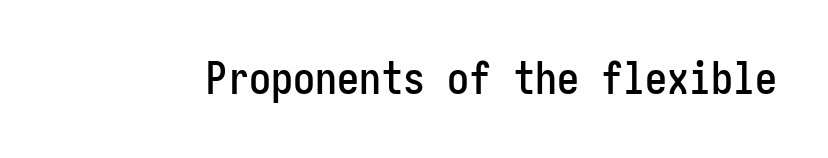
{"serif": "no", "italic": "no", "width": "condensed", "stroke_contrast": "low", "x_height": "medium", "underline": "no", "letter_spacing": "normal", "letter_spacing_em": 0.0, "glyph_px": 44}
